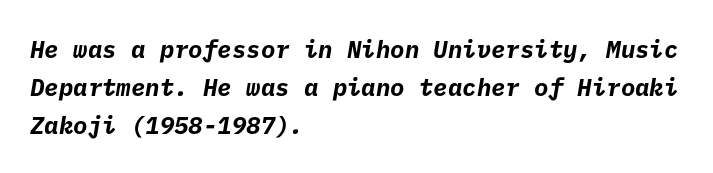
The image shows 24 px bold type; set left-aligned, normal line spacing (1.59x), normal letter spacing, not underlined.
